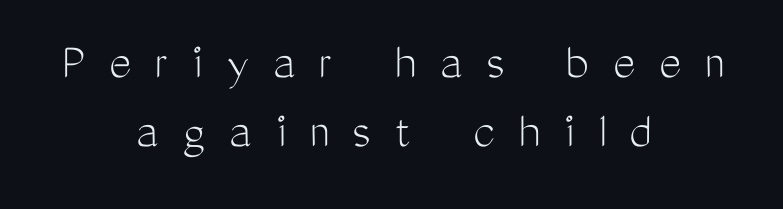
Character widths vary here, with narrow letters taking less room than wide ones. Compared with a flush-left layout, this one balances lines on the center instead. This is sans-serif lettering, the kind often seen on screens and signage. The passage shown is not underscored anywhere. The face looks like a standard text weight, possibly lighter.
